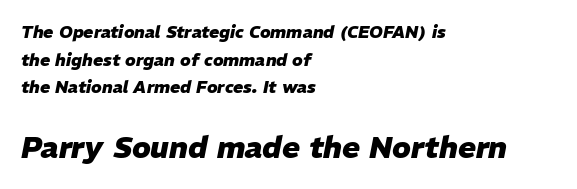
{"italic": "yes", "lean": "right", "slant_degrees": 11, "bold": "yes", "weight": "heavy", "width": "normal", "stroke_contrast": "low", "x_height": "medium", "monospaced": "no", "underline": "no", "align": "left", "line_spacing": "normal", "line_spacing_ratio": 1.63, "letter_spacing": "normal", "letter_spacing_em": 0.0, "larger_block": "second", "size_ratio": 1.76, "glyph_px": 30}
